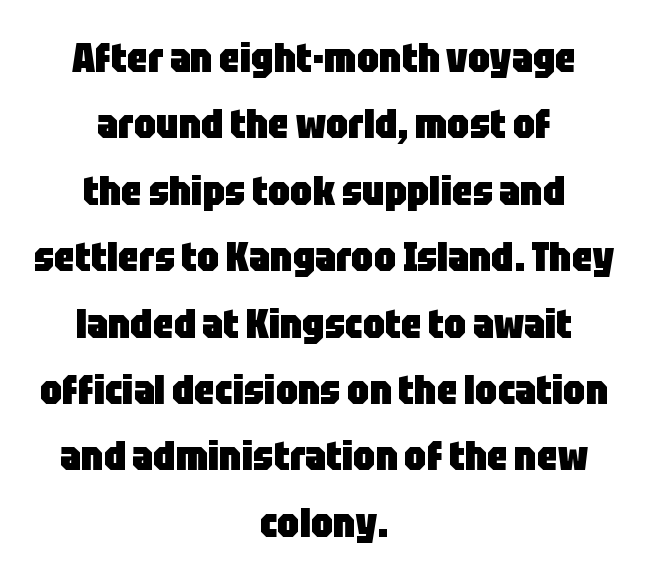
{"serif": "no", "italic": "no", "bold": "yes", "weight": "heavy", "width": "condensed", "stroke_contrast": "low", "x_height": "large", "monospaced": "no", "underline": "no", "align": "center", "line_spacing": "normal", "line_spacing_ratio": 1.66, "letter_spacing": "normal", "letter_spacing_em": 0.0, "glyph_px": 40}
